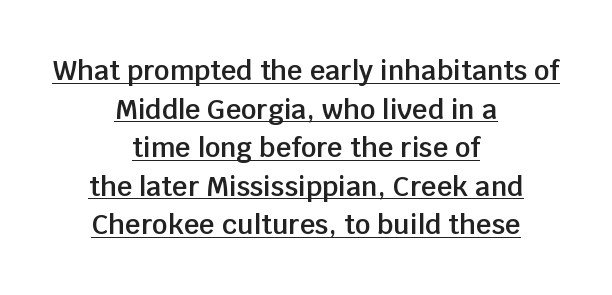
Q: Is the text bold? A: Semi-bold.
Q: Is the text italic (slanted)? A: No, it is upright.
Q: Is the text underlined? A: Yes.
Q: How is the paragraph aligned? A: Centered.
Q: Is the spacing between letters normal or unusually wide? A: Normal.
Q: Is the spacing between lines tight, normal or loose? A: Normal.
